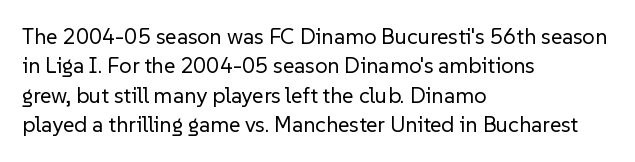
{"italic": "no", "bold": "no", "underline": "no", "align": "left", "line_spacing": "normal", "line_spacing_ratio": 1.34, "letter_spacing": "normal", "letter_spacing_em": 0.0, "glyph_px": 22}
